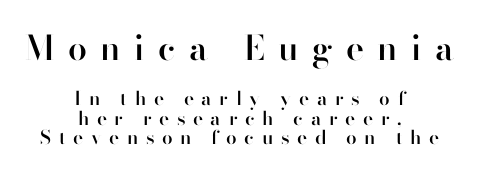
This rendering widens character spacing well past its baseline value. The rendering uses natural spacing where letterforms have individual widths. Weight: semibold (demi). A typesetter would mark this as roman, not italic. If you folded the block vertically in half, each line would mirror itself in length. If you squint, the top block still reads clearly — it's the larger of the two.
